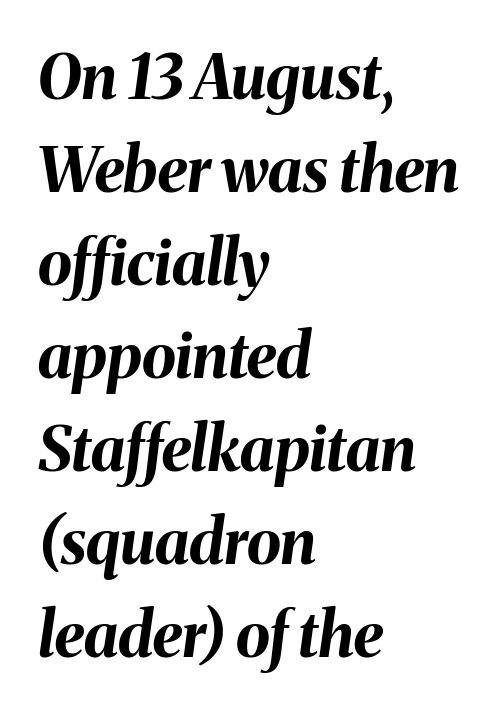
Q: Is the text bold? A: Yes.
Q: Is the text italic (slanted)? A: Yes, it leans right by about 8 degrees.
Q: Is the text underlined? A: No.
Q: How is the paragraph aligned? A: Left-aligned.
Q: Is the spacing between letters normal or unusually wide? A: Normal.
Q: Is the spacing between lines tight, normal or loose? A: Normal.
Q: Width (condensed, normal, or wide)? A: Normal.
Q: Stroke contrast? A: Medium.
Q: x-height? A: Medium.
Q: Monospaced? A: No.
